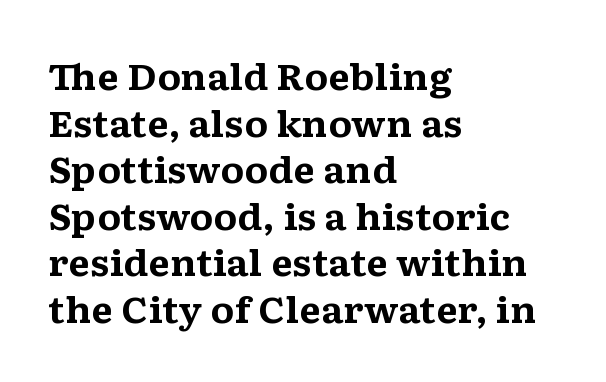
Vertical strokes here are truly vertical. Is the letter spacing exaggerated? No — it looks like the ordinary default. The line-height multiplier appears to be the usual default. A typesetter would call this proportional, since set widths differ per character. Each row of text sits above clean, open space. The typeface chosen for these lines features serifs.
